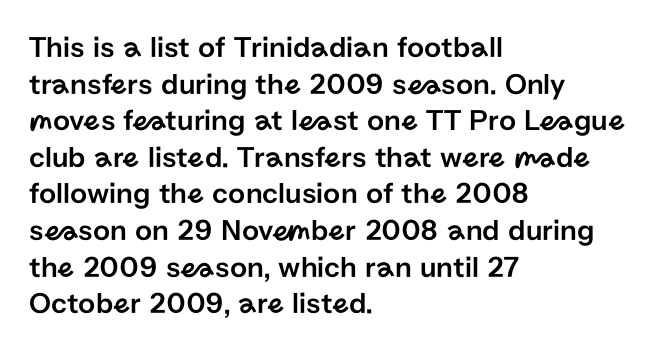
The image shows 30 px sans-serif type, upright; set left-aligned, line spacing 1.22x, normal letter spacing, not underlined; low stroke contrast and a medium x-height.
